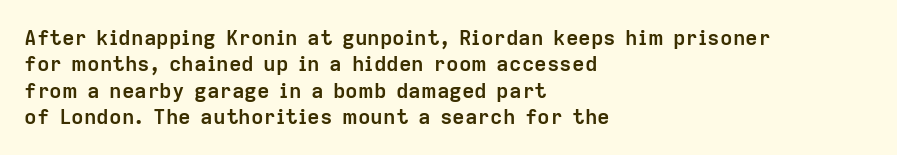
The image shows 21 px bold type, upright; set left-aligned, normal line spacing (1.26x), normal letter spacing, not underlined.
